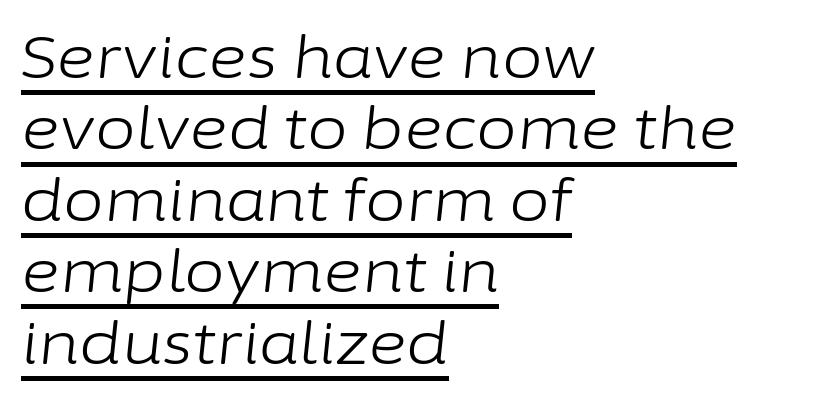
The image shows 59 px light type, italic (leaning right); set left-aligned, line spacing 1.21x, normal letter spacing, underlined; low stroke contrast and a medium x-height.
